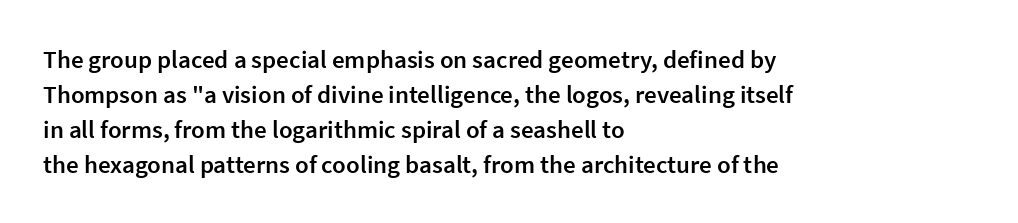
{"italic": "no", "bold": "semi", "underline": "no", "align": "left", "line_spacing": "normal", "line_spacing_ratio": 1.4, "letter_spacing": "normal", "letter_spacing_em": 0.0, "glyph_px": 25}
